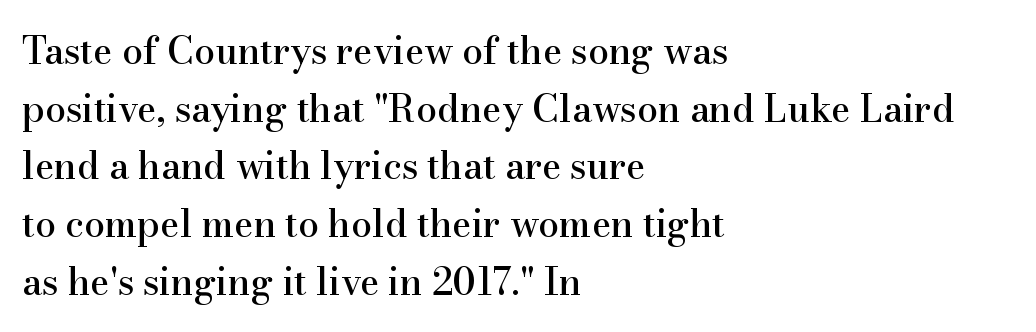
The image shows 37 px serif type, upright; set left-aligned, normal line spacing (1.56x), normal letter spacing, not underlined; high stroke contrast and a small x-height.
